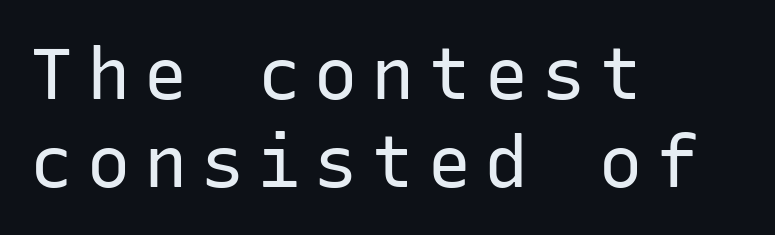
The font family rendered here belongs to the sans-serif group. Ink coverage per letter is moderate at most. The letters march in equal steps, a hallmark of fixed-pitch type. This is roman type, the default non-slanted kind. The ragged edge is on the right, which tells us the setting is flush left. The baseline area is clear.
